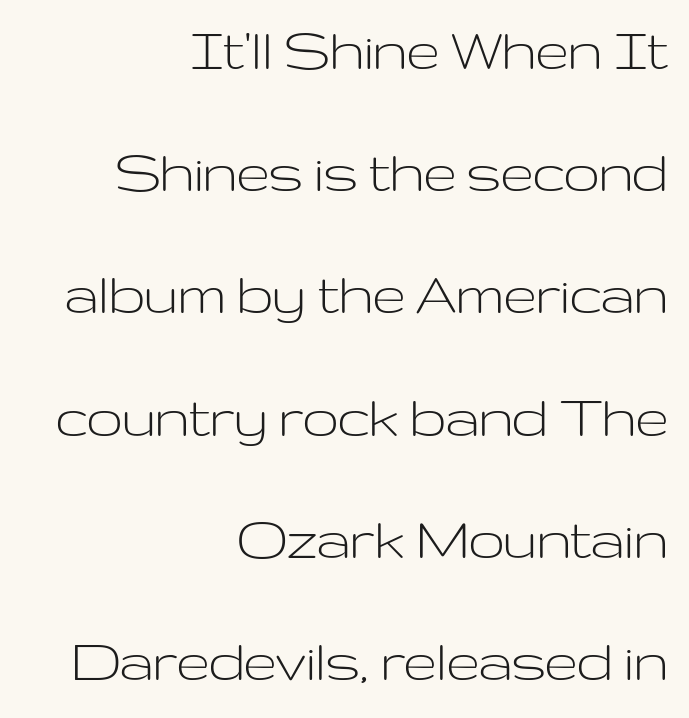
{"serif": "no", "italic": "no", "bold": "no", "weight": "light", "width": "wide", "stroke_contrast": "low", "x_height": "medium", "monospaced": "no", "underline": "no", "align": "right", "line_spacing": "loose", "line_spacing_ratio": 1.91, "letter_spacing": "normal", "letter_spacing_em": 0.0, "glyph_px": 64}
